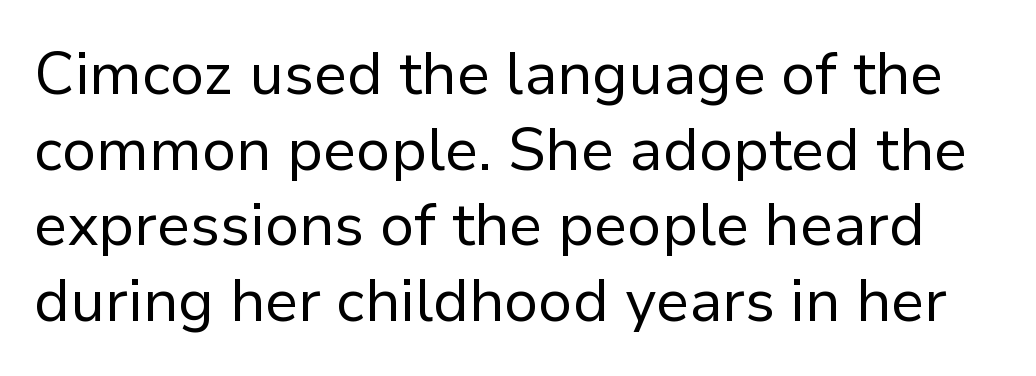
Unbolded letterforms with no extra heft. Italic? Not at all — the glyphs are vertical. Observe the absence of serifs on each vertical stroke in this sample. Anything drawn beneath the words? Only blank space.
